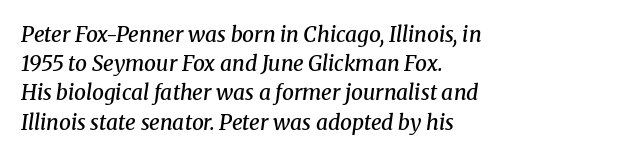
Tall strokes in this sample are angled rather than plumb. Beneath every word, the page is bare. Summary of vertical rhythm: regular, with standard interline spacing. The sample has been set in demibold, a notch under bold. Typeset ragged right — the left edge is the straight one. There is no visible air inserted between adjacent glyphs.
